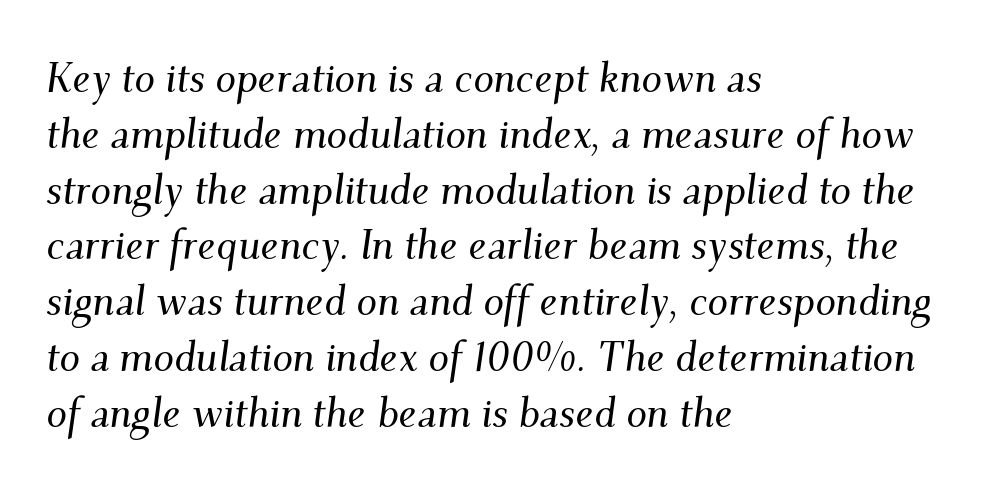
The image shows 41 px serif type, italic (leaning right); set left-aligned, normal line spacing (1.36x), normal letter spacing, not underlined; medium stroke contrast and a small x-height.
